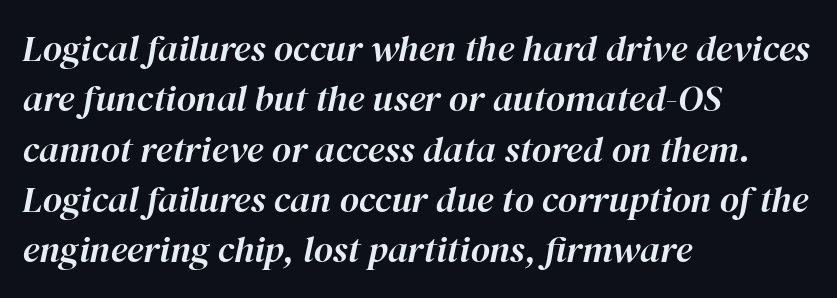
Every character sits at an angle, as italics do. The setting favours the left margin, as ordinary paragraphs usually do. Tracking value appears to be zero — textbook default spacing. Notice how descenders clear the ascenders below comfortably — that's standard leading. The letters advance in unequal steps, a hallmark of proportional type. Beneath every word, the page is bare.
